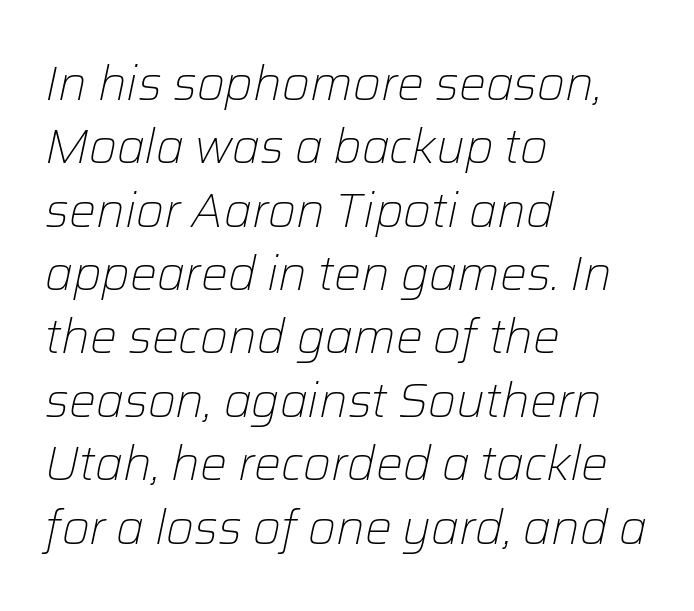
The line texture is even and compact thanks to regular tracking. Visually the block forms a straight wall on the left and a jagged coastline on the right. Check the space under the baseline: it is left empty. Each stroke keeps to a modest, everyday thickness or less. When letters slant like this, we call the style italic.
